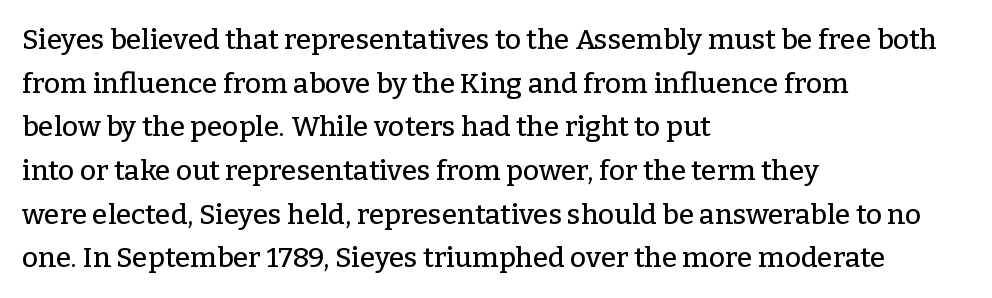
{"serif": "yes", "italic": "no", "width": "normal", "stroke_contrast": "low", "x_height": "medium", "monospaced": "no", "underline": "no", "align": "left", "line_spacing": "normal", "line_spacing_ratio": 1.56, "letter_spacing": "normal", "letter_spacing_em": 0.0, "glyph_px": 28}
